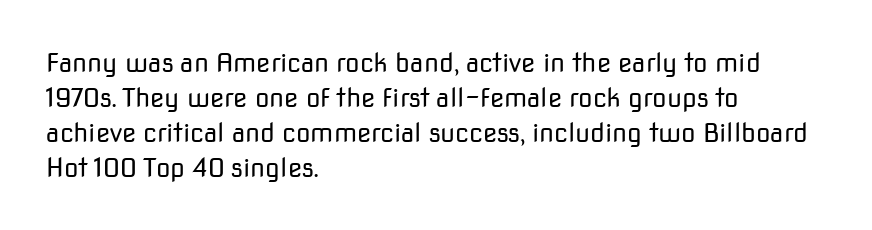
The strip under each line holds only bare page. Short note: letters normally spaced. The axis of the letterforms is exactly vertical. Line spacing here is normal. The rendering anchors every line to the left-hand side.
